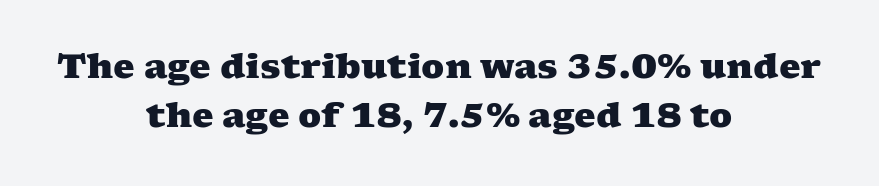
{"serif": "yes", "bold": "yes", "weight": "heavy", "width": "wide", "stroke_contrast": "medium", "x_height": "medium", "monospaced": "no", "underline": "no", "align": "center", "line_spacing": "normal", "line_spacing_ratio": 1.44, "letter_spacing": "normal", "letter_spacing_em": 0.0, "glyph_px": 34}
